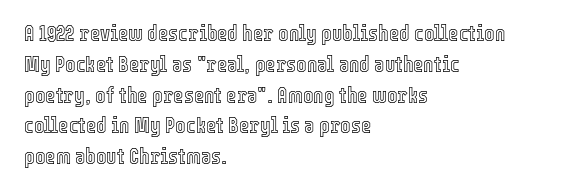
{"italic": "no", "underline": "no", "align": "left", "line_spacing": "normal", "line_spacing_ratio": 1.4, "letter_spacing": "normal", "letter_spacing_em": 0.0, "glyph_px": 22}
